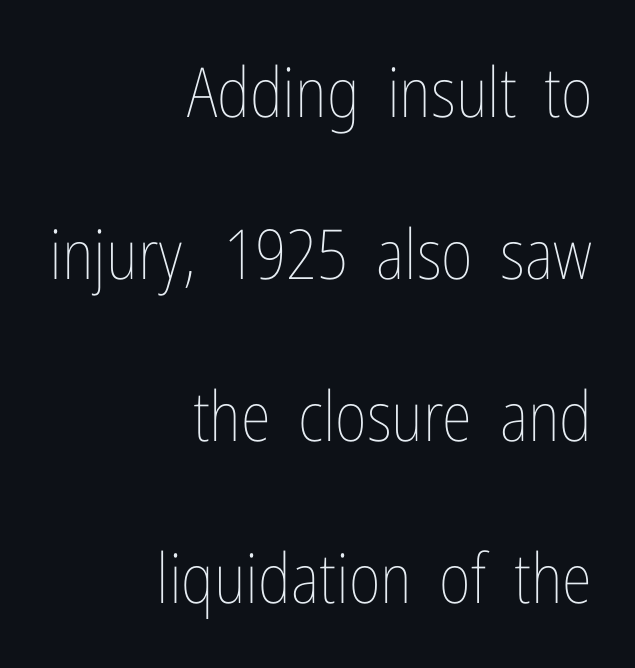
{"italic": "no", "bold": "no", "weight": "thin", "width": "condensed", "stroke_contrast": "low", "x_height": "medium", "monospaced": "no", "underline": "no", "align": "right", "line_spacing": "loose", "line_spacing_ratio": 2.35, "letter_spacing": "normal", "letter_spacing_em": 0.0, "glyph_px": 69}
